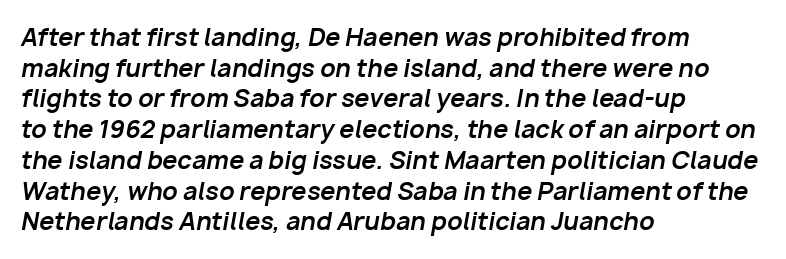
Q: Is the text bold? A: Yes.
Q: Is the text italic (slanted)? A: Yes, it leans right by about 10 degrees.
Q: Is the text underlined? A: No.
Q: How is the paragraph aligned? A: Left-aligned.
Q: Is the spacing between letters normal or unusually wide? A: Normal.
Q: Is the spacing between lines tight, normal or loose? A: Normal.
